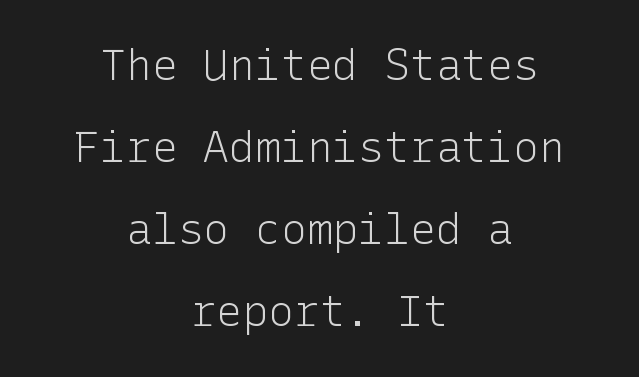
{"serif": "no", "italic": "no", "bold": "no", "weight": "light", "width": "normal", "stroke_contrast": "low", "x_height": "medium", "underline": "no", "align": "center", "line_spacing": "loose", "line_spacing_ratio": 1.91, "letter_spacing": "normal", "letter_spacing_em": 0.0, "glyph_px": 43}
